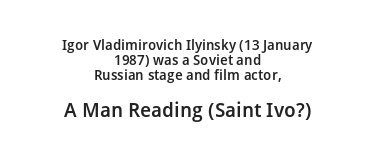
The image shows 20 px text type, upright; set centered, tight line spacing (1.08x), normal letter spacing, not underlined; the second (bottom) block is 1.43x larger.
